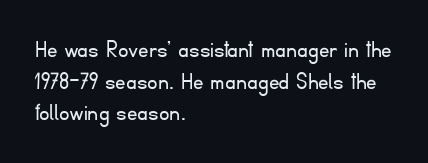
Q: Is the text bold? A: No.
Q: Is the text italic (slanted)? A: No, it is upright.
Q: Is the text underlined? A: No.
Q: How is the paragraph aligned? A: Left-aligned.
Q: Is the spacing between letters normal or unusually wide? A: Normal.
